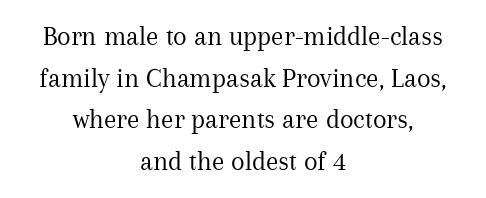
{"serif": "yes", "italic": "no", "bold": "no", "weight": "regular", "width": "normal", "stroke_contrast": "medium", "x_height": "medium", "monospaced": "no", "underline": "no", "align": "center", "line_spacing": "normal", "line_spacing_ratio": 1.49, "letter_spacing": "normal", "letter_spacing_em": 0.0, "glyph_px": 28}
